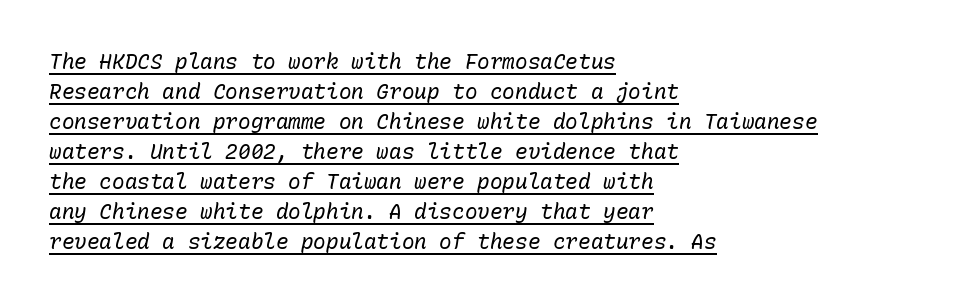
The image shows 21 px text type, italic (leaning right); set left-aligned, normal line spacing (1.43x), normal letter spacing, underlined.
